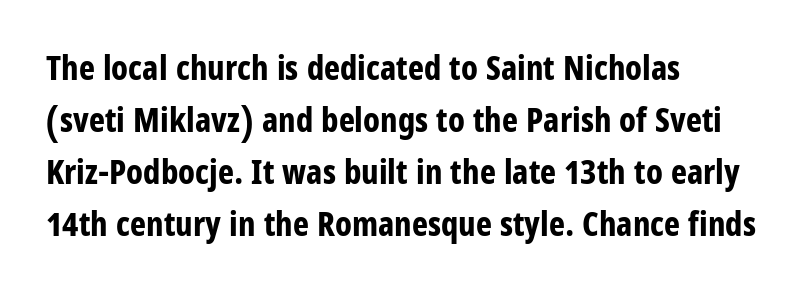
{"serif": "no", "italic": "no", "bold": "yes", "weight": "bold", "width": "condensed", "stroke_contrast": "low", "x_height": "large", "monospaced": "no", "underline": "no", "align": "left", "line_spacing": "normal", "line_spacing_ratio": 1.53, "letter_spacing": "normal", "letter_spacing_em": 0.0, "glyph_px": 34}
